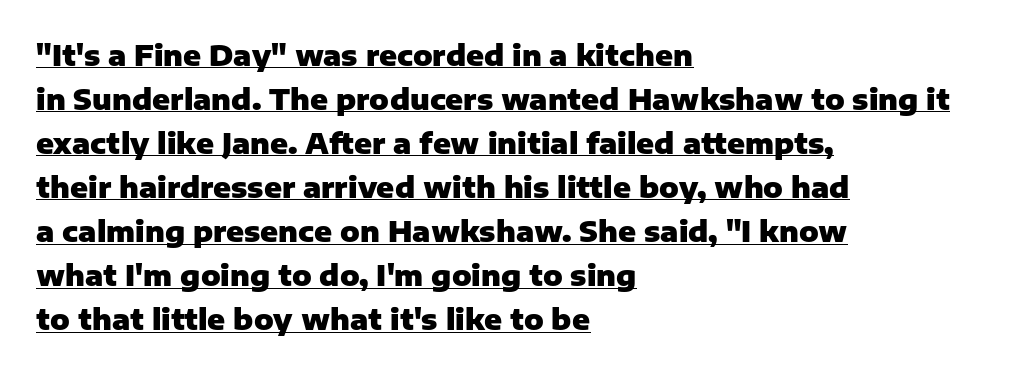
Characters remain perfectly vertical along every line. A typesetter would call this leading conventional body-copy spacing. Think of a printed novel: that variable character pitch is what you see here. Does the copy run flush right? No — it runs flush left. A rule runs beneath these lines of type.
